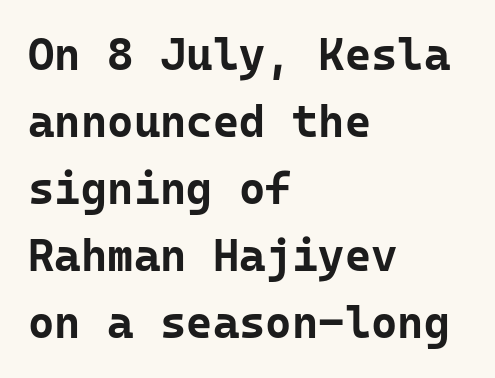
Q: Is the text bold? A: Yes.
Q: Is the text italic (slanted)? A: No, it is upright.
Q: Is the typeface a serif or a sans-serif typeface? A: Sans-serif.
Q: Is the text underlined? A: No.
Q: How is the paragraph aligned? A: Left-aligned.
Q: Is the spacing between letters normal or unusually wide? A: Normal.
Q: Is the spacing between lines tight, normal or loose? A: Normal.
Q: Width (condensed, normal, or wide)? A: Normal.
Q: Stroke contrast? A: Low.
Q: x-height? A: Medium.
Q: Monospaced? A: Yes.
